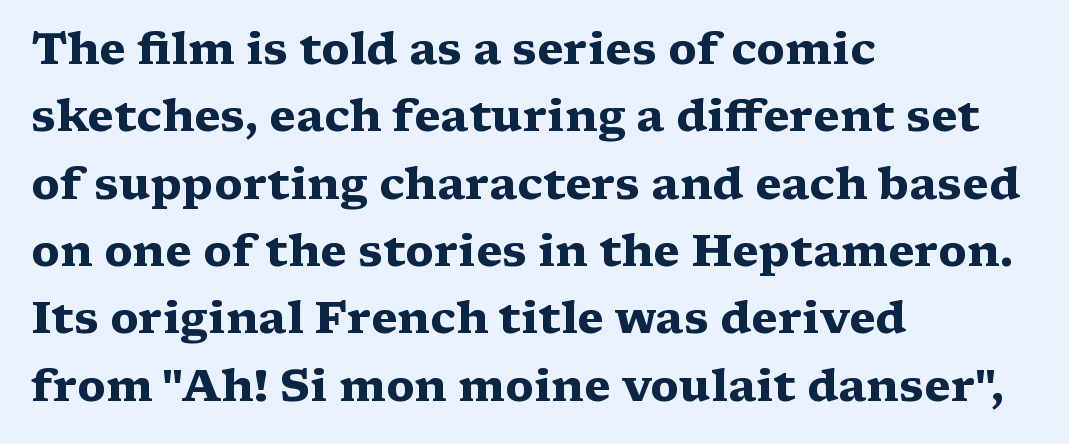
Each row of text sits above clean, open space. Letter spacing: default. Each glyph is drawn with heavy, bold strokes. Each new line begins a customary step beneath the previous one. Layout note: lines flush left. Small tapered or slab feet sit at the stroke ends, so this counts as serif.
